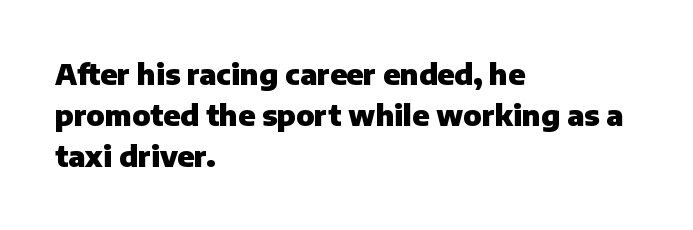
{"serif": "no", "italic": "no", "bold": "yes", "weight": "heavy", "width": "normal", "stroke_contrast": "low", "x_height": "medium", "monospaced": "no", "underline": "no", "align": "left", "line_spacing": "normal", "line_spacing_ratio": 1.42, "letter_spacing": "normal", "letter_spacing_em": 0.0, "glyph_px": 29}
